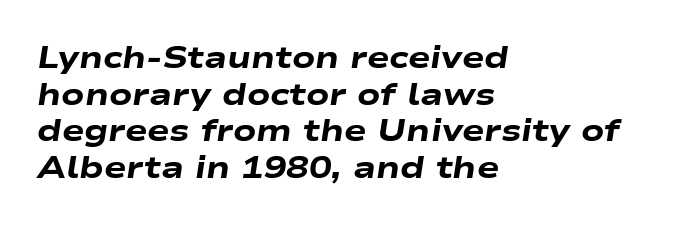
The rendering anchors every line to the left-hand side. Here the designer chose a conventional face with non-uniform glyph widths. The glyphs look as if they've been sheared to an angle. These words are printed bold, with thick strokes throughout. The gaps between neighbouring characters are ordinary and unremarkable.
